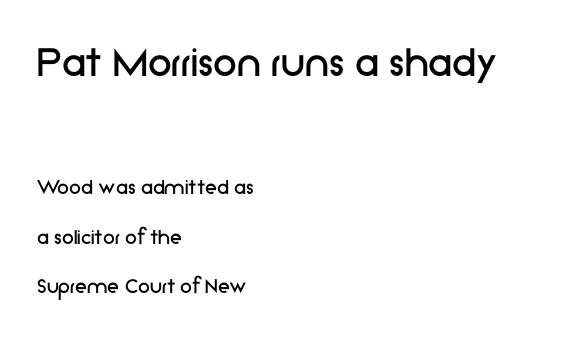
Does the lettering tilt? It doesn't — this is upright. Weight class: somewhere from thin through regular. Notice the wide empty band between every row — that's loose leading. The type is set solid horizontally, with unmodified tracking.
